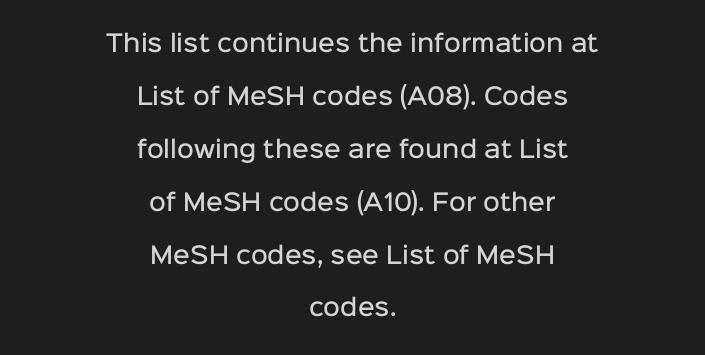
Q: Is the text bold? A: Semi-bold.
Q: Is the text italic (slanted)? A: No, it is upright.
Q: Is the text underlined? A: No.
Q: How is the paragraph aligned? A: Centered.
Q: Is the spacing between letters normal or unusually wide? A: Normal.
Q: Is the spacing between lines tight, normal or loose? A: Loose.
